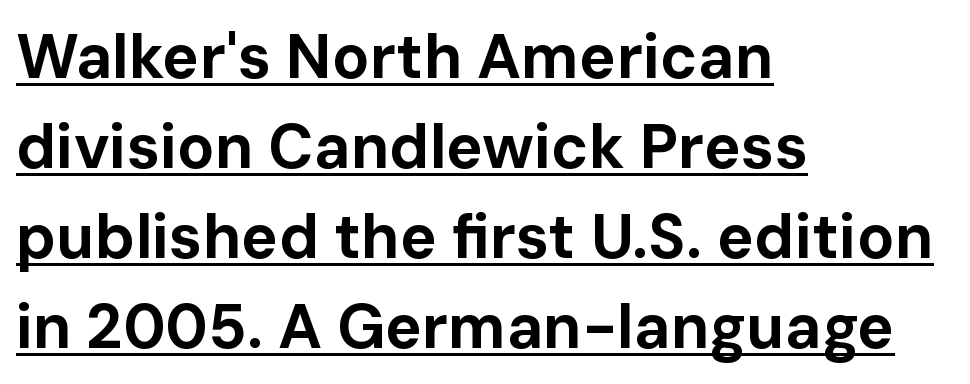
Q: Is the text bold? A: Yes.
Q: Is the text italic (slanted)? A: No, it is upright.
Q: Is the typeface a serif or a sans-serif typeface? A: Sans-serif.
Q: Is the text underlined? A: Yes.
Q: How is the paragraph aligned? A: Left-aligned.
Q: Is the spacing between letters normal or unusually wide? A: Normal.
Q: Is the spacing between lines tight, normal or loose? A: Normal.
Q: Width (condensed, normal, or wide)? A: Normal.
Q: Stroke contrast? A: Low.
Q: x-height? A: Medium.
Q: Monospaced? A: No.
